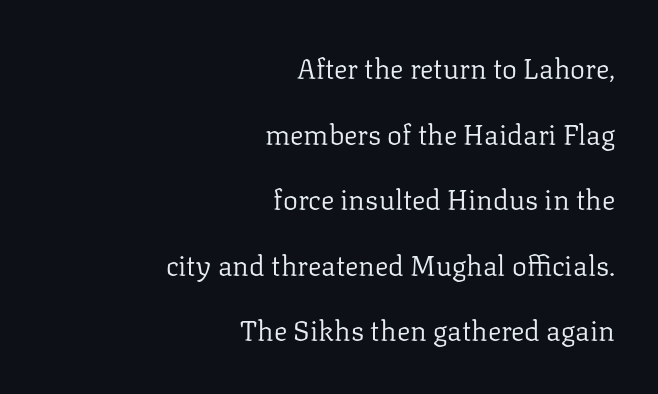
Honestly, the letter spacing is just normal — you wouldn't notice it. Posture: upright roman. Each line ends at the same right margin while the left side varies. Line spacing here is loose. These glyphs show unthickened strokes, regular width or finer. Words float on clear page, feet unadorned.
